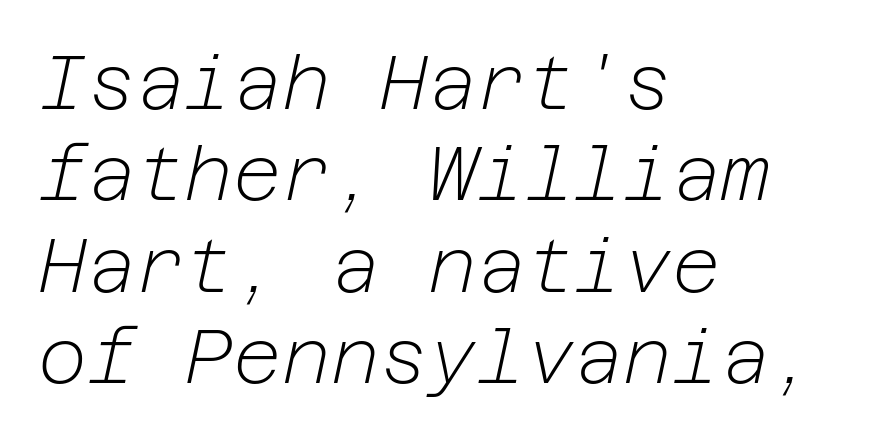
The image shows 75 px light type, italic (leaning right); set left-aligned, line spacing 1.22x, normal letter spacing, not underlined; low stroke contrast and a medium x-height.
